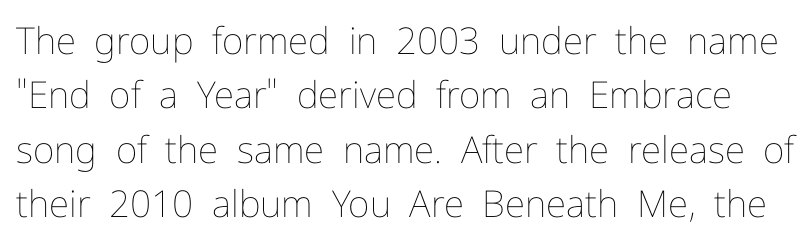
The image shows 37 px thin type, upright; set normal line spacing (1.47x), normal letter spacing, not underlined; low stroke contrast and a medium x-height.
